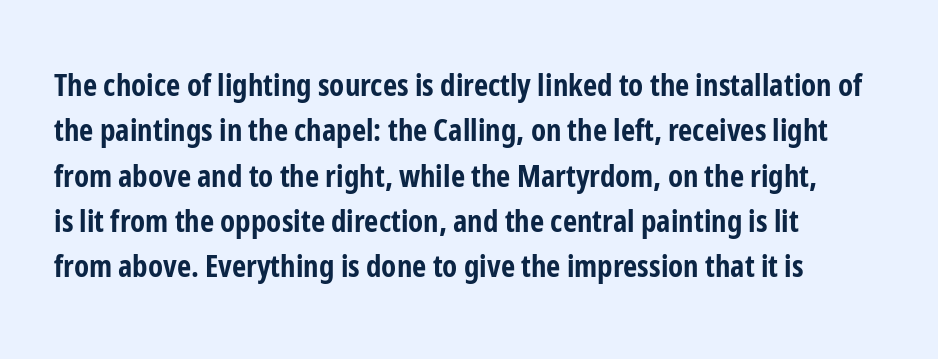
Q: Is the text bold? A: Yes.
Q: Is the text italic (slanted)? A: No, it is upright.
Q: Is the typeface a serif or a sans-serif typeface? A: Sans-serif.
Q: Is the text underlined? A: No.
Q: How is the paragraph aligned? A: Left-aligned.
Q: Is the spacing between letters normal or unusually wide? A: Normal.
Q: Is the spacing between lines tight, normal or loose? A: Normal.
Q: Width (condensed, normal, or wide)? A: Condensed.
Q: Stroke contrast? A: Low.
Q: x-height? A: Medium.
Q: Monospaced? A: No.
